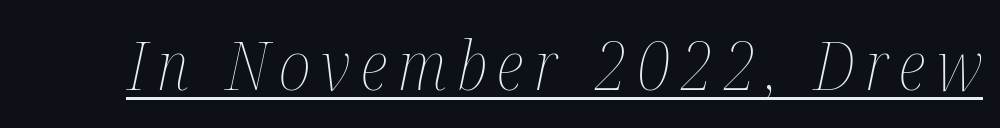
These characters rest on top of a visible drawn line. Letters have the restrained weight of plain body copy at most. You could not count columns in this text — the font is proportionally spaced. It's the slanting kind of type.
